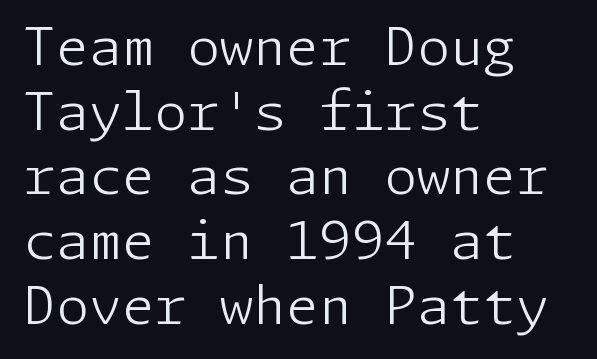
Notice how the passage keeps a crisp vertical edge on the left only. Glance below the letters and you will spot only blank space. The typeface chosen for these lines omits serifs. Characters follow at the spacing the type designer built in. The letters stand upright; this is a roman face. Weight class: somewhere from thin through regular.
